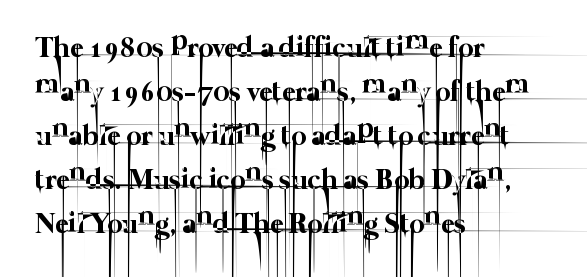
{"bold": "no", "weight": "thin", "width": "normal", "stroke_contrast": "low", "x_height": "medium", "monospaced": "no", "underline": "no", "align": "left", "line_spacing": "normal", "line_spacing_ratio": 1.52, "letter_spacing": "normal", "letter_spacing_em": 0.0, "glyph_px": 29}
